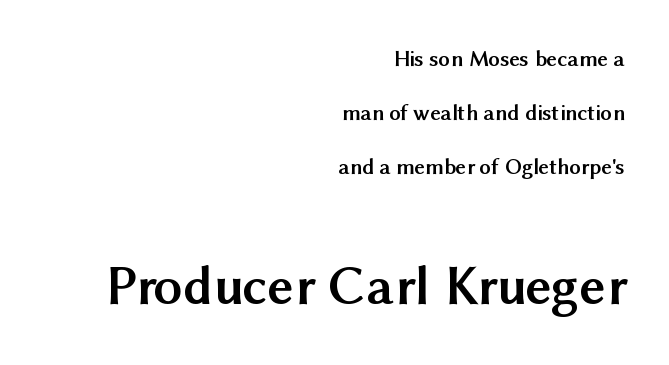
The image shows 57 px semibold sans-serif type, upright; set right-aligned, loose line spacing (2.35x), normal letter spacing, not underlined; the second (bottom) block is 2.48x larger; medium stroke contrast and a medium x-height.
